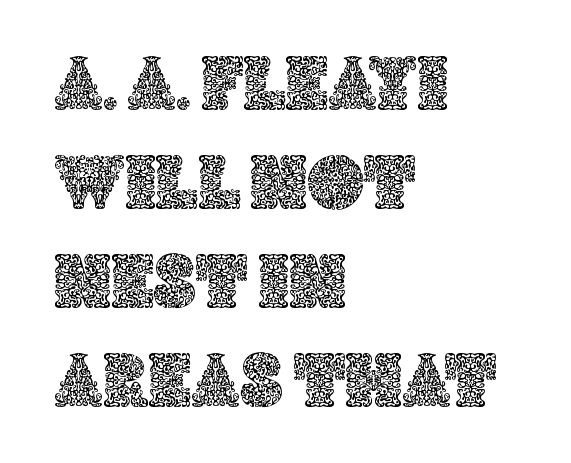
The zone under the glyphs is completely vacant. The horizontal fit of the characters is conventional and even. The passage shown is typed in a proportional face where columns would drift. This sample keeps an unexceptional amount of space between lines. Italic? Not at all — the glyphs are vertical. If you drew a ruler down the left edge, every line would touch it.
